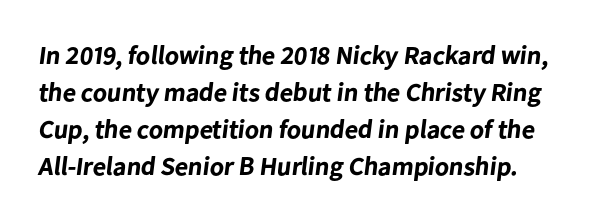
Has an underline been added? It has not. Is there much room between lines? A standard amount, neither cramped nor airy. A dark, heavy texture on the line: the type is bold. Nothing unusual about the tracking: characters are spaced as the font intends.
